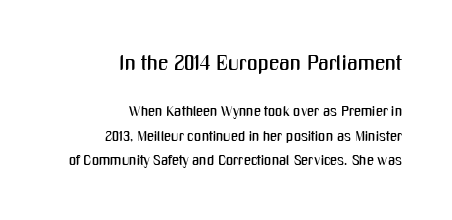
Each row of text sits above clean, open space. Do the letters lean? They stand straight. The compositor pushed each line to the right boundary. How are the letters spaced? Ordinarily, with no added tracking. Which chunk is bigger? The first one — the top block dwarfs the bottom.
